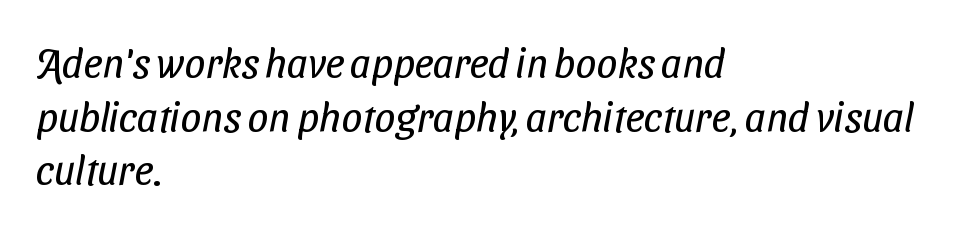
Lines of text with bare space underneath. Each word holds together tightly as a unit, with standard inter-letter gaps. A classic flush-left, rag-right setting is used for this passage. Students, observe: this is what conventionally led text looks like.
